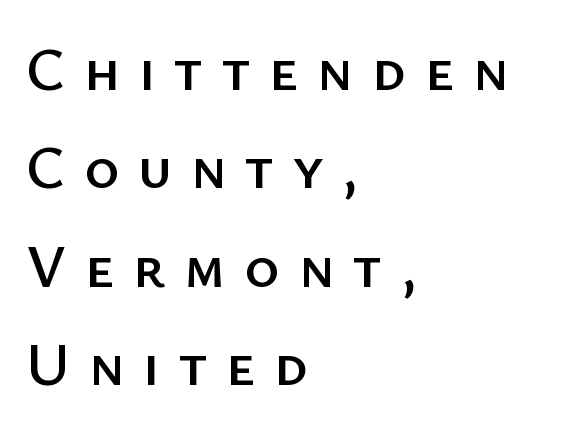
The image shows 60 px sans-serif type, upright; set left-aligned, normal line spacing (1.64x), unusually wide letter spacing (+0.31 em), not underlined; low stroke contrast and a medium x-height.
